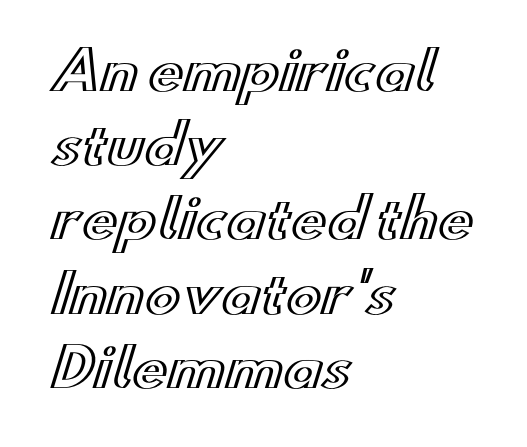
{"width": "wide", "x_height": "small", "monospaced": "no", "underline": "no", "align": "left", "line_spacing": "normal", "line_spacing_ratio": 1.4, "letter_spacing": "normal", "letter_spacing_em": 0.0, "glyph_px": 53}
